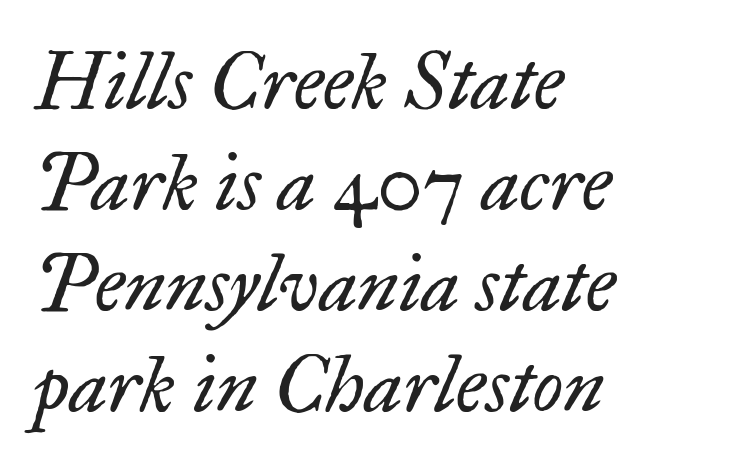
The image shows 79 px regular-weight serif type, italic (leaning right); set left-aligned, normal line spacing (1.28x), normal letter spacing, not underlined; low stroke contrast and a small x-height.
